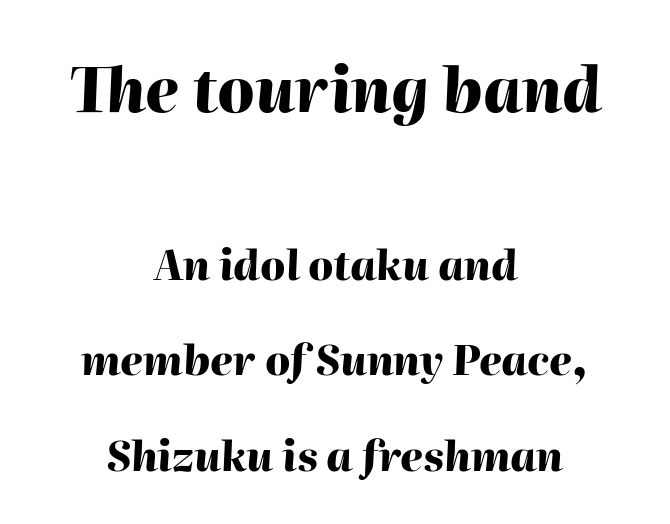
The image shows 61 px heavy type, italic (leaning right); set centered, loose line spacing (2.33x), normal letter spacing, not underlined; the first (top) block is 1.49x larger; high stroke contrast and a medium x-height.
